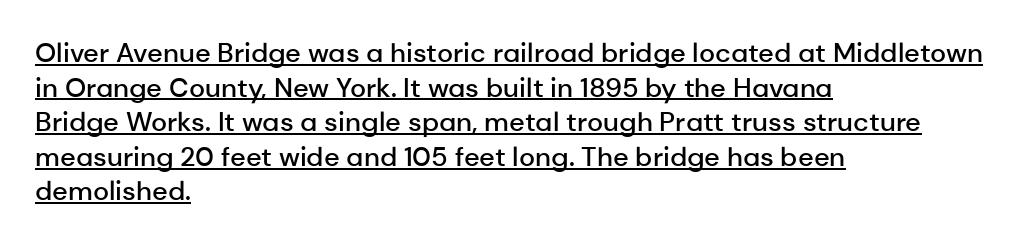
The image shows 27 px text type, upright; set left-aligned, normal line spacing (1.28x), normal letter spacing, underlined.
